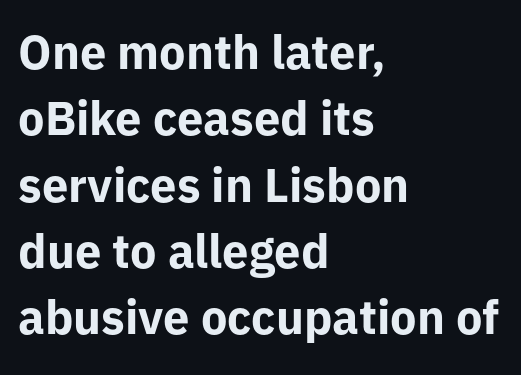
Q: Is the text bold? A: Yes.
Q: Is the text italic (slanted)? A: No, it is upright.
Q: Is the typeface a serif or a sans-serif typeface? A: Sans-serif.
Q: Is the text underlined? A: No.
Q: How is the paragraph aligned? A: Left-aligned.
Q: Is the spacing between letters normal or unusually wide? A: Normal.
Q: Is the spacing between lines tight, normal or loose? A: Normal.
Q: Width (condensed, normal, or wide)? A: Normal.
Q: Stroke contrast? A: Low.
Q: x-height? A: Medium.
Q: Monospaced? A: No.
